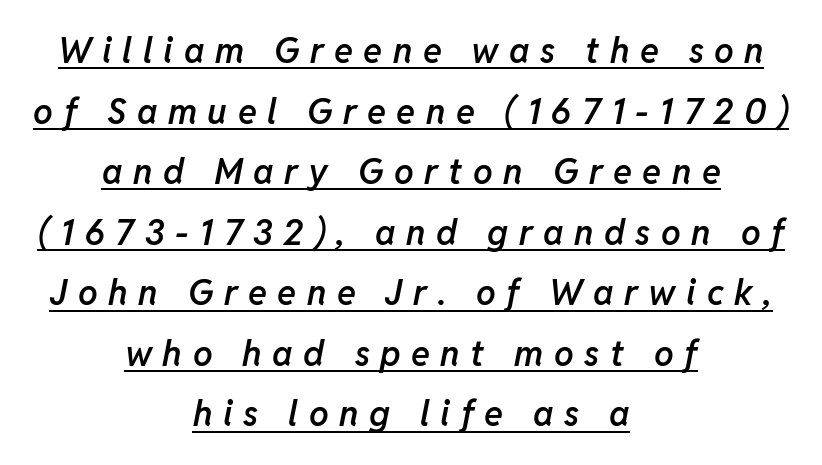
How heavy is the stroke? Medium-heavy — a semibold, shy of bold. Look at the tracking — it's clearly loosened, letters drifting apart. Posture: slanted. Looks like someone drew a line under every word here. Character widths vary here, with narrow letters taking less room than wide ones. The typesetter chose a symmetrical, centered arrangement here.
